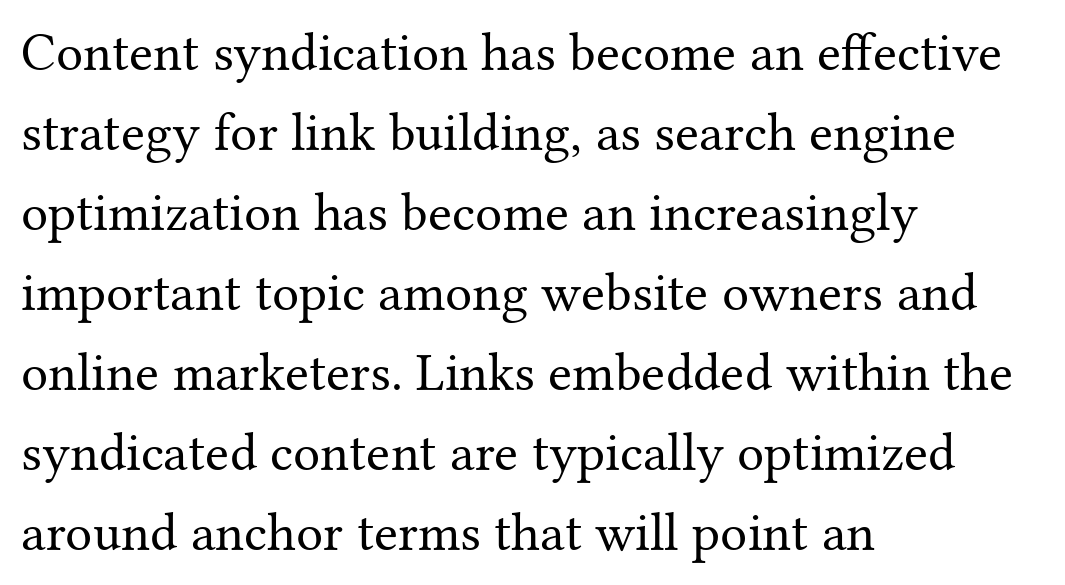
The image shows 54 px regular-weight serif type, upright; set left-aligned, normal line spacing (1.48x), normal letter spacing, not underlined; medium stroke contrast and a medium x-height.
